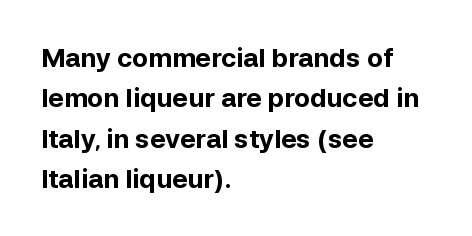
The image shows 26 px bold type, upright; set left-aligned, normal line spacing (1.55x), normal letter spacing, not underlined.
